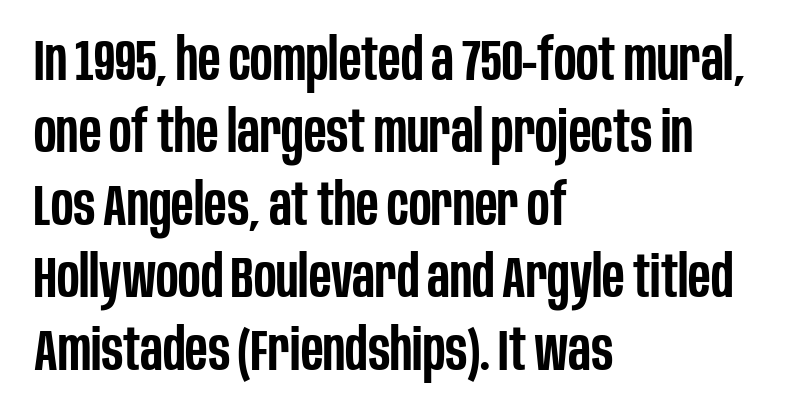
Is the block centered? No — it sits flush against the left margin. The tracking reads as untouched default to a designer's eye. The passage shown is typed in a proportional face where columns would drift. Upright lettering throughout.
